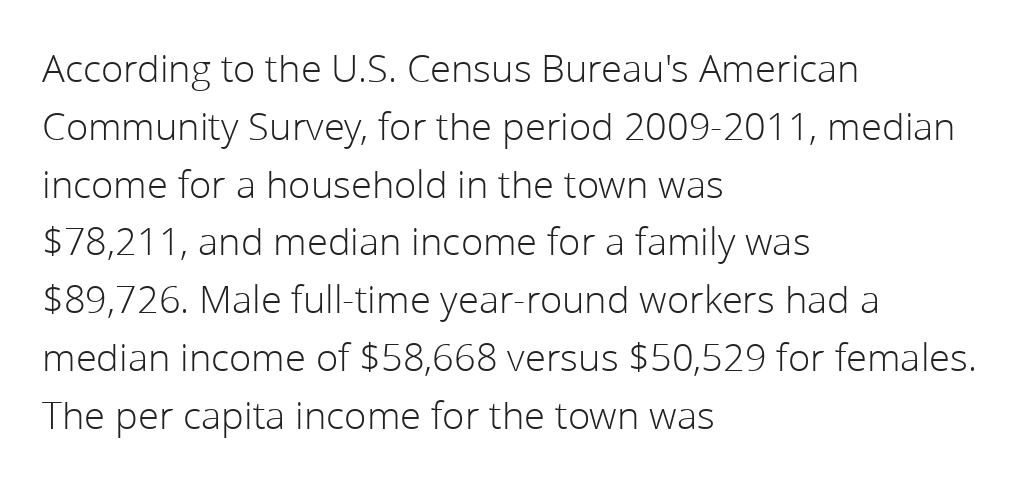
Here the designer chose a conventional face with non-uniform glyph widths. The strokes are not fattened; the text isn't bold. Regular leading. Short and long lines alike share a common starting point at left.
